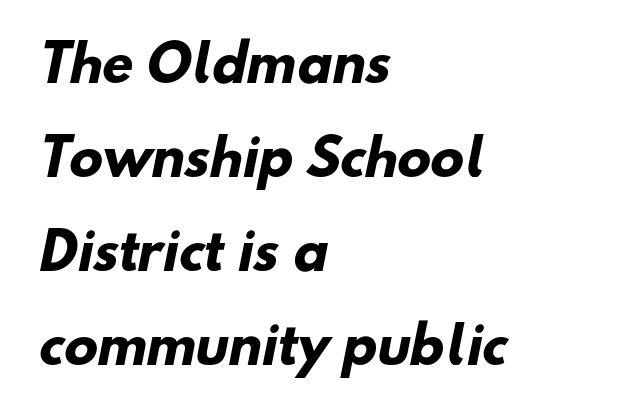
{"serif": "no", "bold": "yes", "weight": "heavy", "width": "normal", "stroke_contrast": "low", "x_height": "small", "monospaced": "no", "underline": "no", "align": "left", "line_spacing_ratio": 1.88, "letter_spacing": "normal", "letter_spacing_em": 0.0, "glyph_px": 50}
